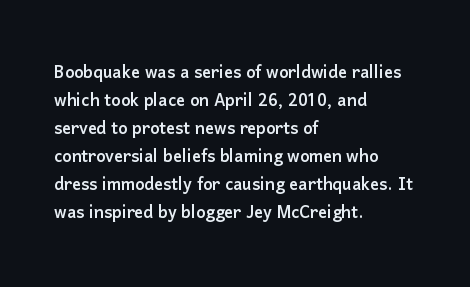
Q: Is the text italic (slanted)? A: No, it is upright.
Q: Is the text underlined? A: No.
Q: How is the paragraph aligned? A: Left-aligned.
Q: Is the spacing between letters normal or unusually wide? A: Normal.
Q: Is the spacing between lines tight, normal or loose? A: Normal.
